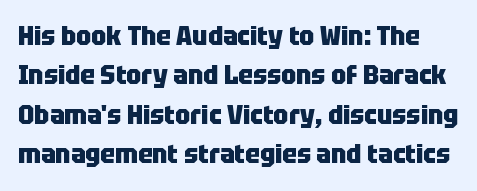
The image shows 27 px bold type, upright; set normal line spacing (1.46x), normal letter spacing, not underlined.
